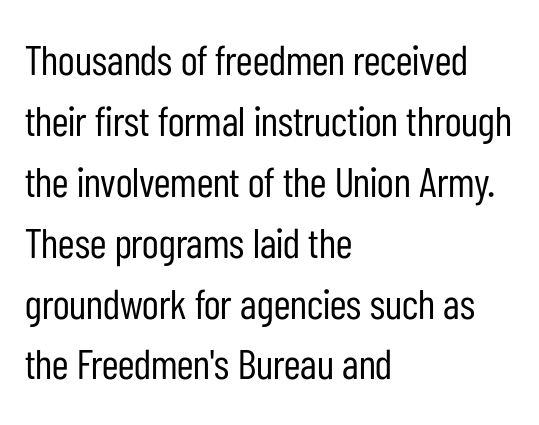
Q: Is the text bold? A: No.
Q: Is the text italic (slanted)? A: No, it is upright.
Q: Is the typeface a serif or a sans-serif typeface? A: Sans-serif.
Q: Is the text underlined? A: No.
Q: How is the paragraph aligned? A: Left-aligned.
Q: Is the spacing between letters normal or unusually wide? A: Normal.
Q: Is the spacing between lines tight, normal or loose? A: Normal.
Q: Width (condensed, normal, or wide)? A: Condensed.
Q: Stroke contrast? A: Low.
Q: x-height? A: Medium.
Q: Monospaced? A: No.
